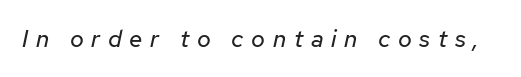
Q: Is the text bold? A: No.
Q: Is the text italic (slanted)? A: Yes, it leans right by about 12 degrees.
Q: Is the text underlined? A: No.
Q: Is the spacing between letters normal or unusually wide? A: Unusually wide.
